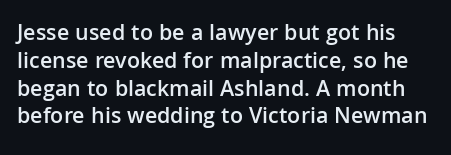
Q: Is the text bold? A: Semi-bold.
Q: Is the text italic (slanted)? A: No, it is upright.
Q: Is the text underlined? A: No.
Q: Is the spacing between letters normal or unusually wide? A: Normal.
